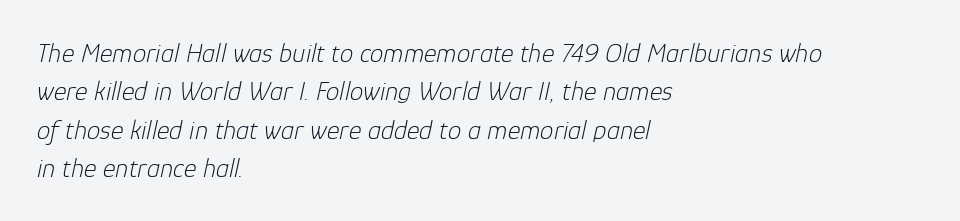
{"italic": "yes", "lean": "right", "slant_degrees": 12, "bold": "no", "underline": "no", "align": "left", "line_spacing": "normal", "line_spacing_ratio": 1.42, "letter_spacing": "normal", "letter_spacing_em": 0.0, "glyph_px": 27}
